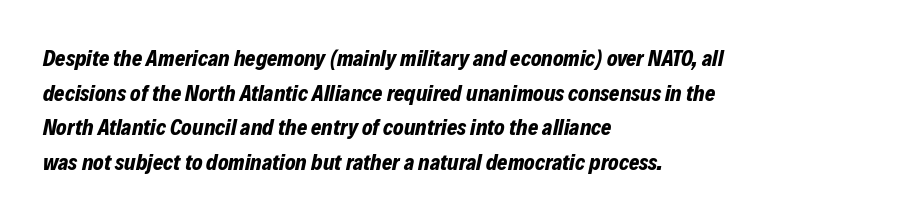
The image shows 22 px bold type, italic (leaning right); set left-aligned, normal line spacing (1.57x), normal letter spacing, not underlined.
